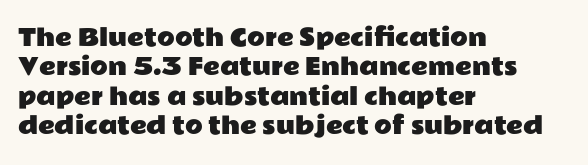
The image shows 23 px text type, upright; set left-aligned, normal line spacing (1.28x), normal letter spacing, not underlined.
